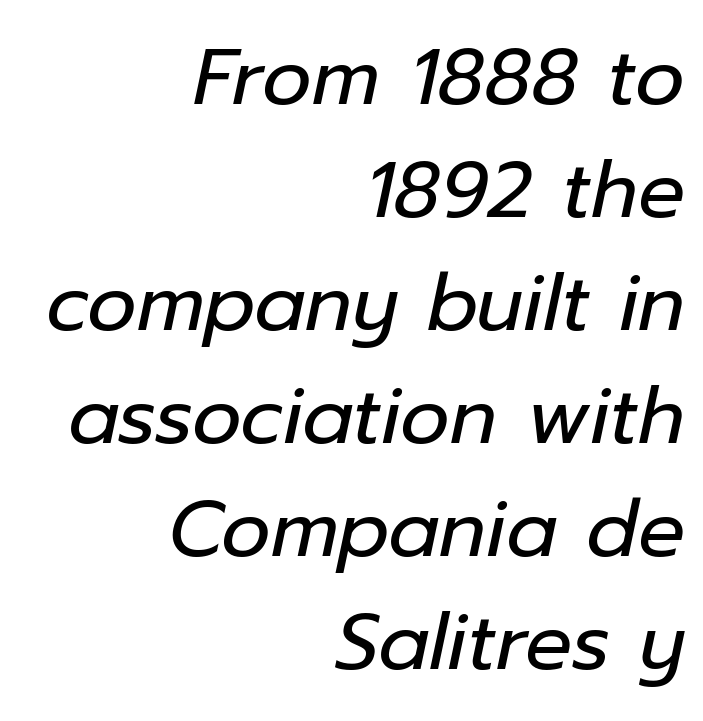
Q: Is the text bold? A: No.
Q: Is the text italic (slanted)? A: Yes, it leans right by about 12 degrees.
Q: Is the text underlined? A: No.
Q: How is the paragraph aligned? A: Right-aligned.
Q: Is the spacing between letters normal or unusually wide? A: Normal.
Q: Is the spacing between lines tight, normal or loose? A: Normal.
Q: Width (condensed, normal, or wide)? A: Normal.
Q: Stroke contrast? A: Low.
Q: x-height? A: Medium.
Q: Monospaced? A: No.
